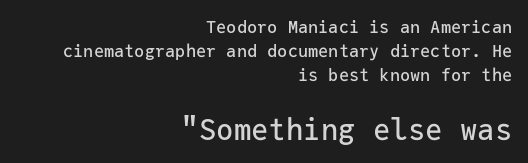
The image shows 29 px sans-serif type, upright, monospaced; set right-aligned, normal line spacing (1.42x), normal letter spacing, not underlined; the second (bottom) block is 1.71x larger; low stroke contrast and a medium x-height.
